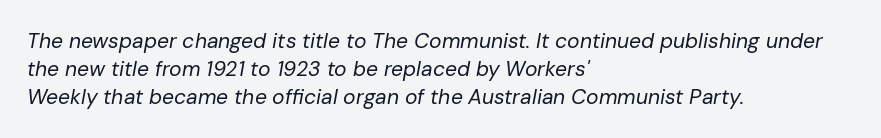
Stems here are at most as thick as an everyday book face. Does the copy run flush right? No — it runs flush left. Vertically, the passage feels balanced, rows spaced as you'd expect. Words appear dense and cohesive because spacing is normal. Characters are canted at an angle relative to the baseline's perpendicular.
